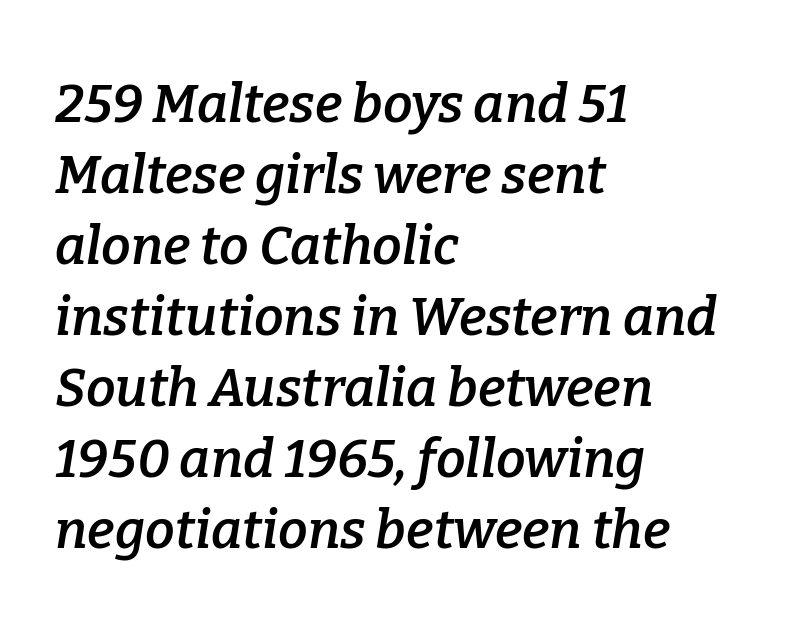
{"serif": "yes", "italic": "yes", "lean": "right", "slant_degrees": 9, "bold": "semi", "weight": "semibold", "width": "normal", "stroke_contrast": "low", "x_height": "medium", "monospaced": "no", "underline": "no", "align": "left", "line_spacing": "normal", "line_spacing_ratio": 1.34, "letter_spacing": "normal", "letter_spacing_em": 0.0, "glyph_px": 53}
